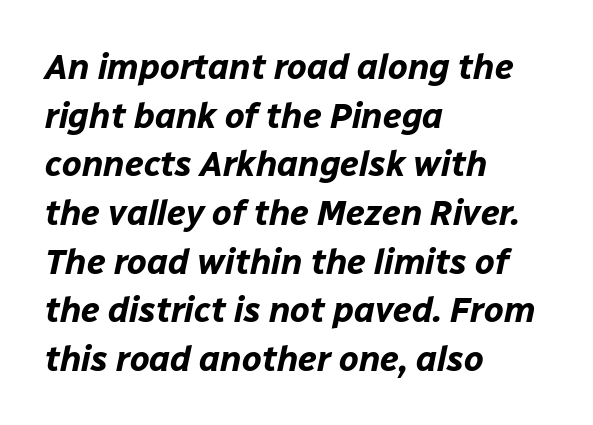
Q: Is the text bold? A: Yes.
Q: Is the text italic (slanted)? A: Yes, it leans right by about 12 degrees.
Q: Is the text underlined? A: No.
Q: How is the paragraph aligned? A: Left-aligned.
Q: Is the spacing between letters normal or unusually wide? A: Normal.
Q: Is the spacing between lines tight, normal or loose? A: Normal.
Q: Width (condensed, normal, or wide)? A: Normal.
Q: Stroke contrast? A: Low.
Q: x-height? A: Medium.
Q: Monospaced? A: No.
